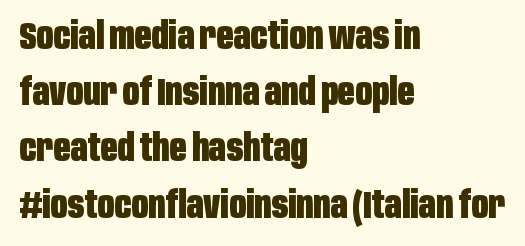
The image shows 37 px heavy, condensed sans-serif type, upright; set left-aligned, normal line spacing (1.52x), normal letter spacing, not underlined; low stroke contrast and a large x-height.
